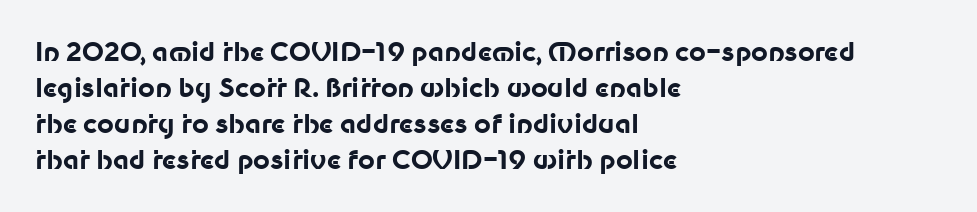
Q: Is the text bold? A: Yes.
Q: Is the text italic (slanted)? A: No, it is upright.
Q: Is the text underlined? A: No.
Q: How is the paragraph aligned? A: Left-aligned.
Q: Is the spacing between letters normal or unusually wide? A: Normal.
Q: Is the spacing between lines tight, normal or loose? A: Normal.
